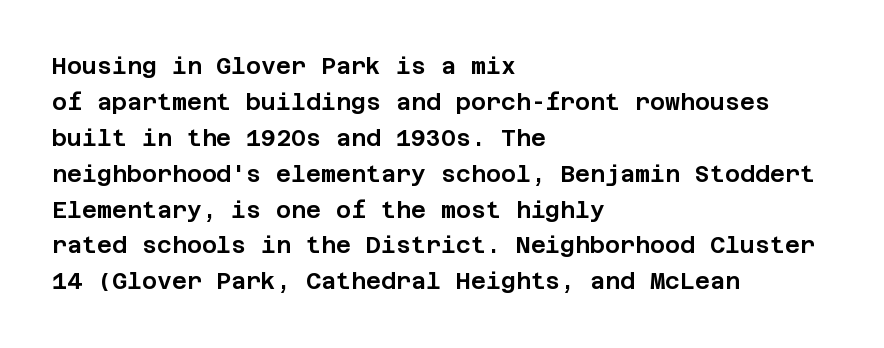
The passage shown has conventional tracking throughout. The axis of the letterforms is exactly vertical. In CSS terms this would be text-align: left. The area under the type is left untouched.
